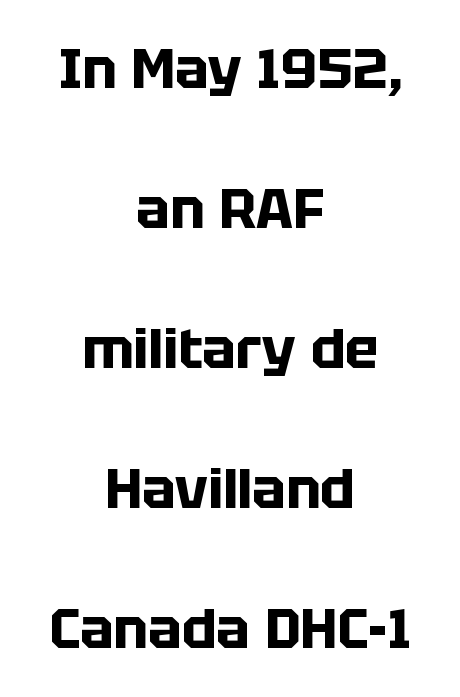
The image shows 56 px bold sans-serif type, upright; set centered, loose line spacing (2.5x), normal letter spacing, not underlined; low stroke contrast and a large x-height.
